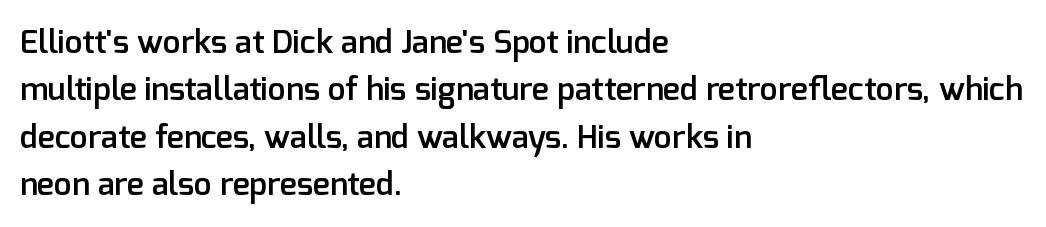
The image shows 32 px semibold sans-serif type, upright; set left-aligned, normal line spacing (1.48x), normal letter spacing, not underlined; low stroke contrast and a medium x-height.
